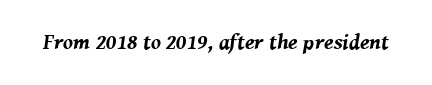
The passage shown is emphatically bold. Descenders are the only things crossing below the line. Between one letter and the next there's only the usual sliver of space. When letters slant like this, we call the style italic.
